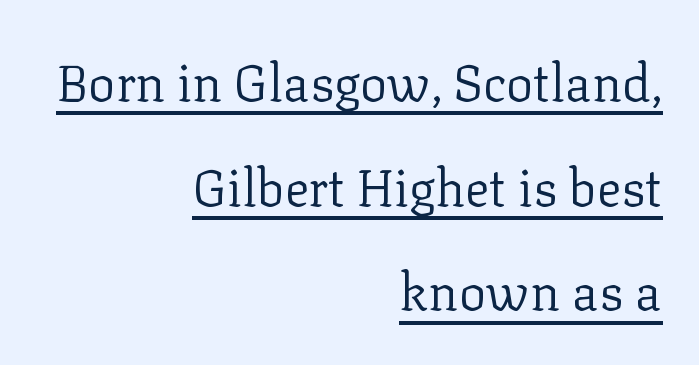
{"serif": "yes", "italic": "no", "bold": "no", "weight": "regular", "width": "normal", "stroke_contrast": "low", "x_height": "medium", "monospaced": "no", "underline": "yes", "align": "right", "line_spacing": "loose", "line_spacing_ratio": 2.05, "letter_spacing": "normal", "letter_spacing_em": 0.0, "glyph_px": 51}
